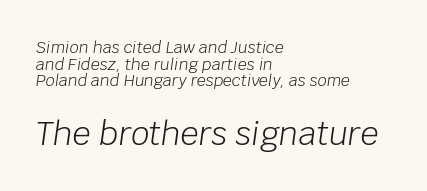
The face used here is proportionally spaced, like ordinary book or web type. Has an underline been added? It has not. It's the slanting kind of type. The passage is arranged the way most books set body copy — flush left.
